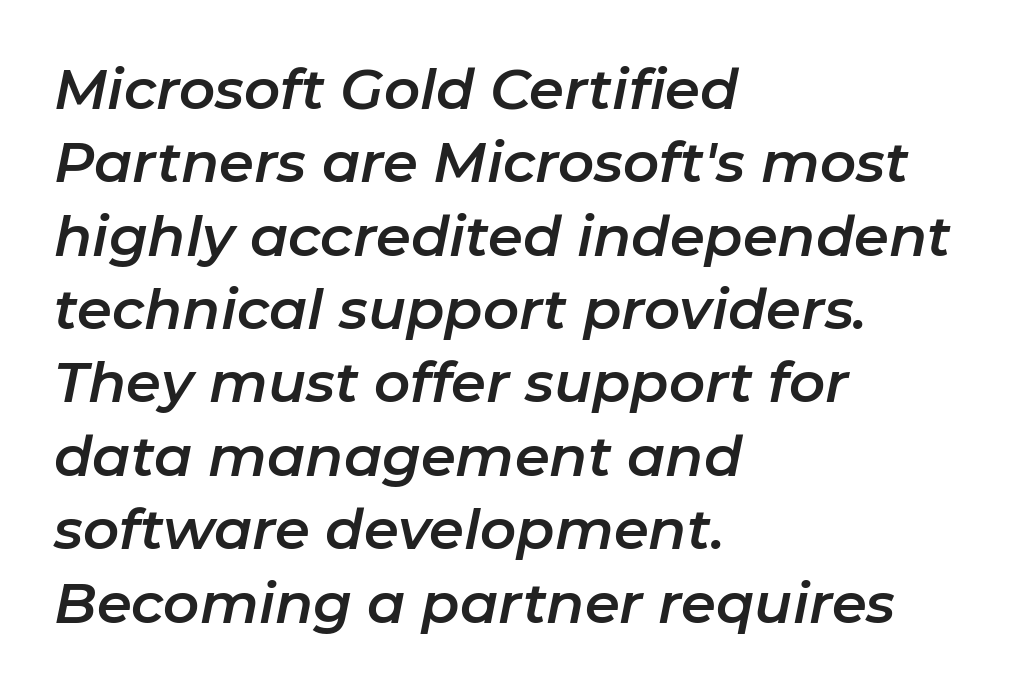
Q: Is the text italic (slanted)? A: Yes, it leans right by about 11 degrees.
Q: Is the text underlined? A: No.
Q: How is the paragraph aligned? A: Left-aligned.
Q: Is the spacing between letters normal or unusually wide? A: Normal.
Q: Is the spacing between lines tight, normal or loose? A: Normal.
Q: Width (condensed, normal, or wide)? A: Normal.
Q: Stroke contrast? A: Low.
Q: x-height? A: Medium.
Q: Monospaced? A: No.
